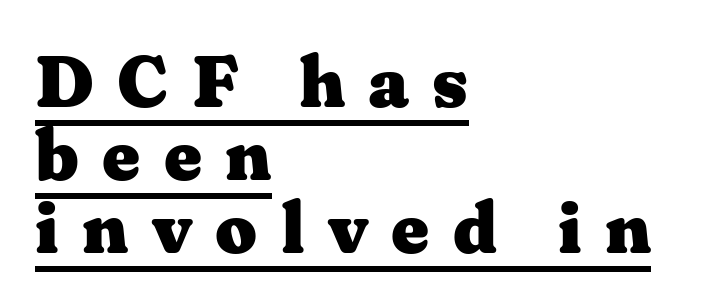
{"serif": "yes", "italic": "no", "bold": "yes", "weight": "heavy", "width": "wide", "stroke_contrast": "medium", "x_height": "medium", "monospaced": "no", "underline": "yes", "align": "left", "line_spacing": "tight", "line_spacing_ratio": 1.0, "letter_spacing": "wide", "letter_spacing_em": 0.32, "glyph_px": 73}
